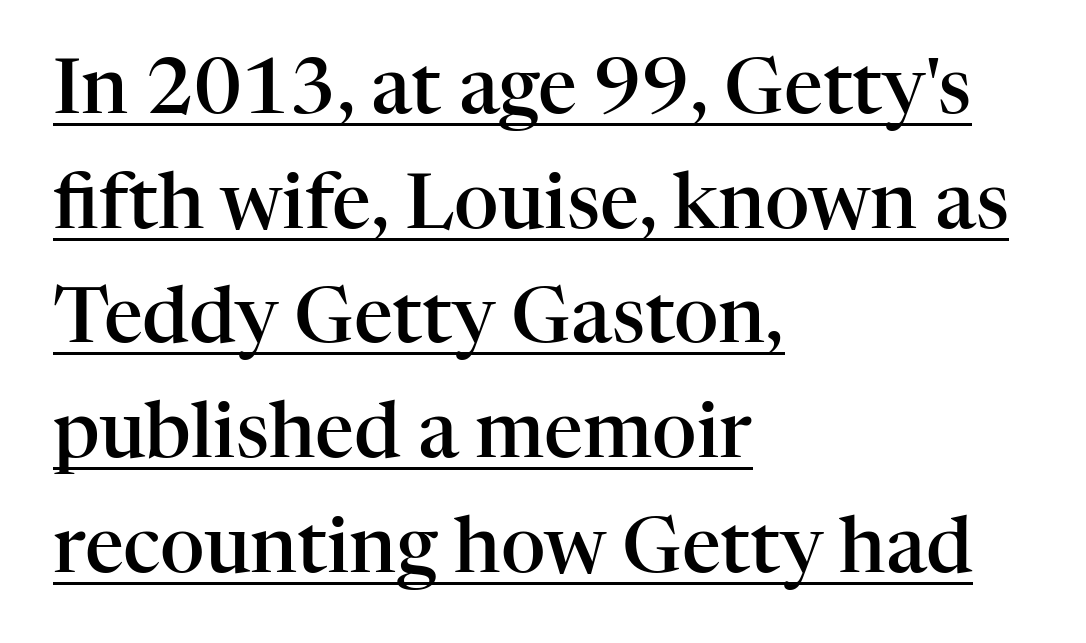
{"serif": "yes", "italic": "no", "bold": "semi", "weight": "semibold", "width": "normal", "stroke_contrast": "high", "x_height": "medium", "monospaced": "no", "underline": "yes", "align": "left", "line_spacing": "normal", "line_spacing_ratio": 1.49, "letter_spacing": "normal", "letter_spacing_em": 0.0, "glyph_px": 77}
